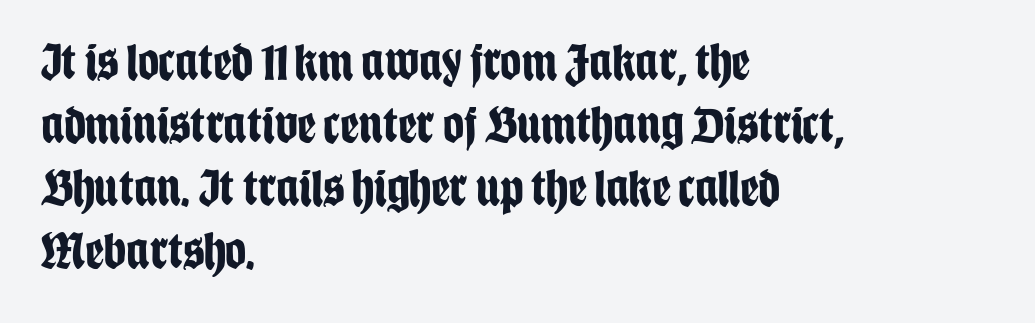
{"serif": "no", "italic": "no", "bold": "yes", "weight": "bold", "width": "condensed", "stroke_contrast": "low", "x_height": "large", "monospaced": "no", "underline": "no", "align": "left", "line_spacing_ratio": 1.21, "letter_spacing": "normal", "letter_spacing_em": 0.0, "glyph_px": 52}
